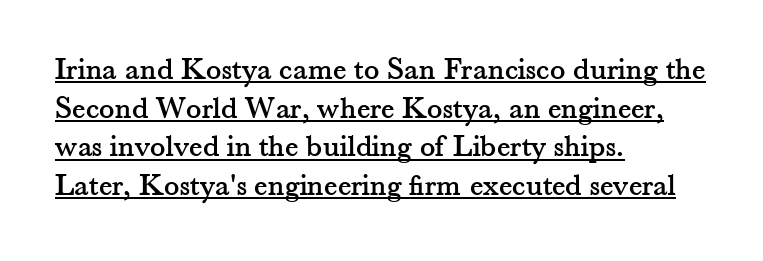
The image shows 32 px serif type, upright; set left-aligned, line spacing 1.21x, normal letter spacing, underlined; medium stroke contrast and a small x-height.
